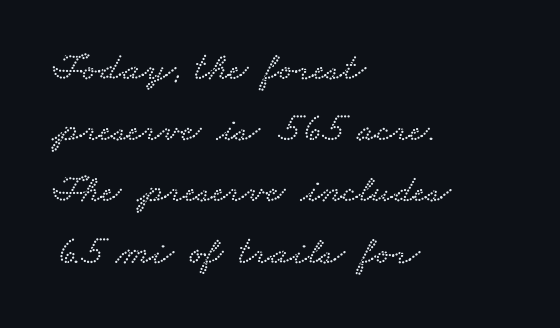
The image shows 40 px wide serif type; set left-aligned, normal line spacing (1.53x), normal letter spacing, not underlined; low stroke contrast and a small x-height.
